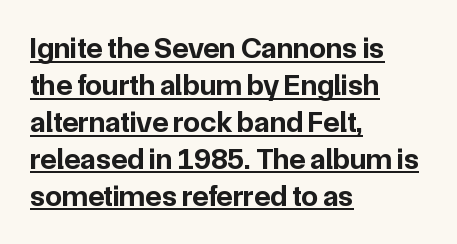
Serifs: no, the terminals of the letterforms are clean. Proportional: the letters do not fall into vertical columns. Italic: no, the glyphs are upright roman. The rendering keeps characters at their native spacing.
